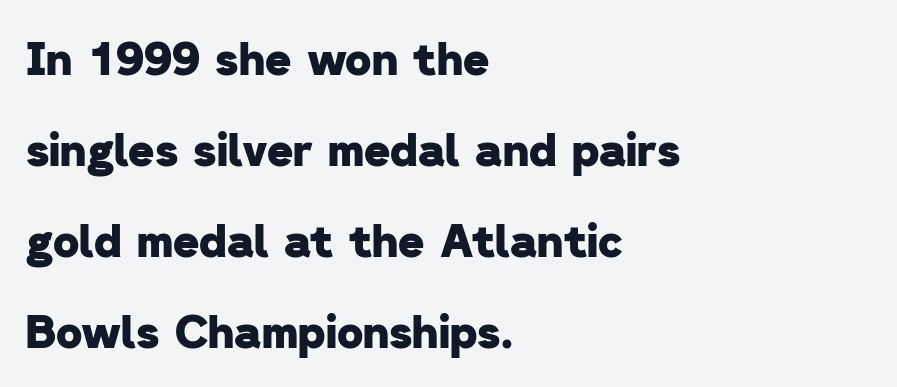
The image shows 45 px heavy sans-serif type; set left-aligned, loose line spacing (2.02x), normal letter spacing, not underlined; low stroke contrast and a medium x-height.
